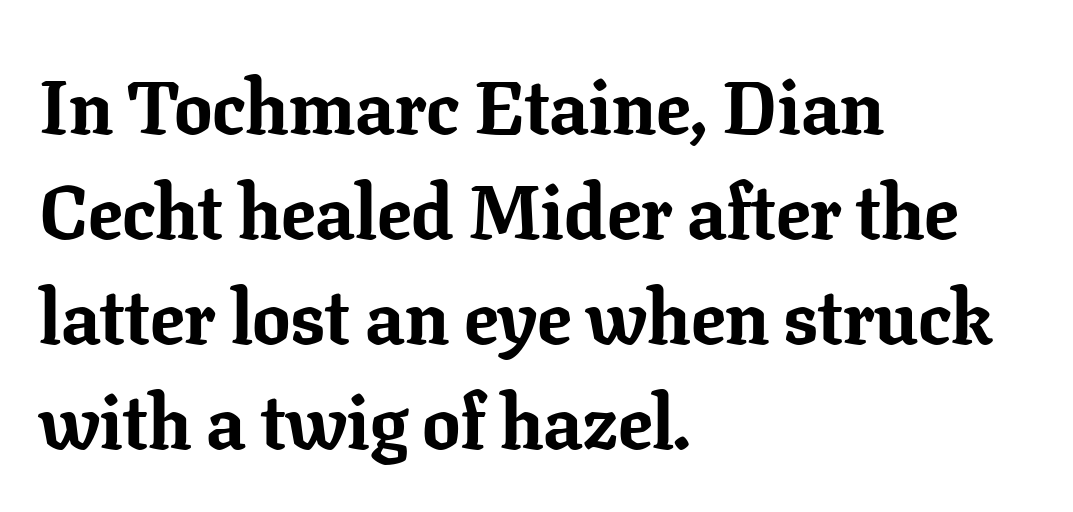
Q: Is the text bold? A: Yes.
Q: Is the text italic (slanted)? A: No, it is upright.
Q: Is the typeface a serif or a sans-serif typeface? A: Serif.
Q: Is the text underlined? A: No.
Q: How is the paragraph aligned? A: Left-aligned.
Q: Is the spacing between letters normal or unusually wide? A: Normal.
Q: Is the spacing between lines tight, normal or loose? A: Normal.
Q: Width (condensed, normal, or wide)? A: Normal.
Q: Stroke contrast? A: Low.
Q: x-height? A: Medium.
Q: Monospaced? A: No.
